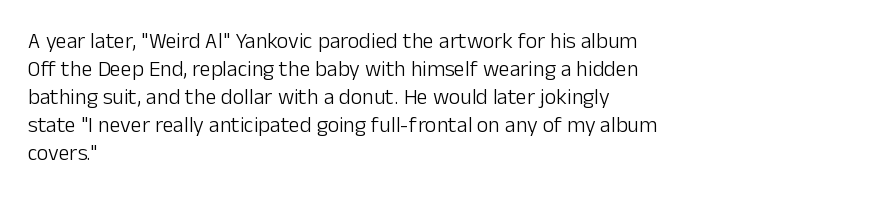
No extra ink here — the face is not bold. Students, observe: this is what conventionally led text looks like. Visually the block forms a straight wall on the left and a jagged coastline on the right. Clear beneath every line of the passage.
